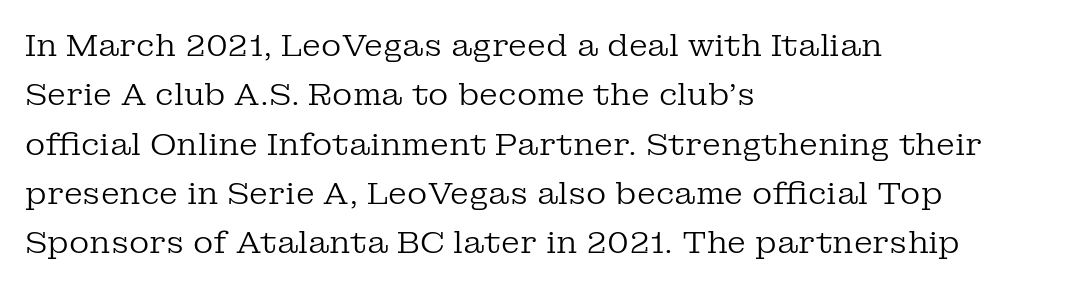
The image shows 31 px regular-weight serif type, upright; set left-aligned, normal line spacing (1.59x), normal letter spacing, not underlined; low stroke contrast and a medium x-height.
